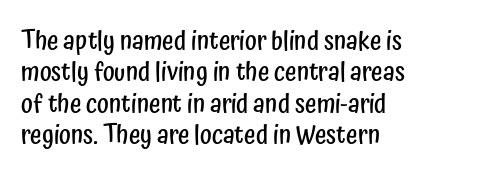
The image shows 25 px text type, upright; set left-aligned, normal line spacing (1.26x), normal letter spacing, not underlined.
